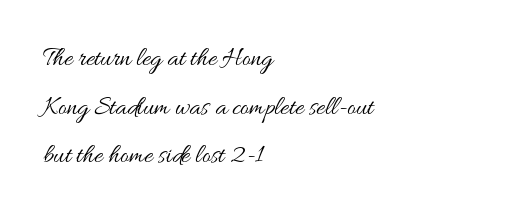
The rendering anchors every line to the left-hand side. The gaps between neighbouring characters are ordinary and unremarkable. The passage shown is not bold in any degree. The baseline area is clear.
